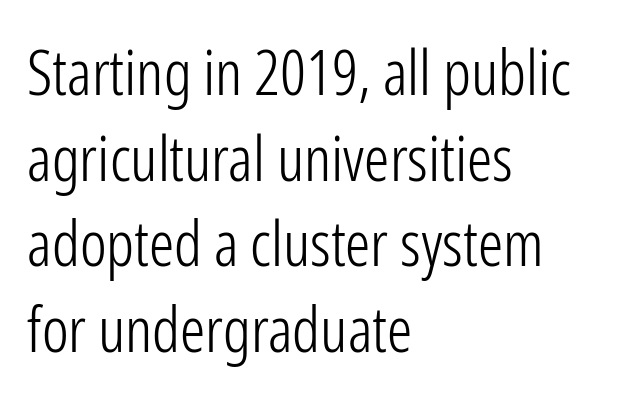
The letters look calm and open, with moderate or lighter stems. The rendering anchors every line to the left-hand side. This is the regular roman posture of the typeface. A bare baseline throughout the passage. The rendering uses a moderate line-height, typical for paragraphs.
